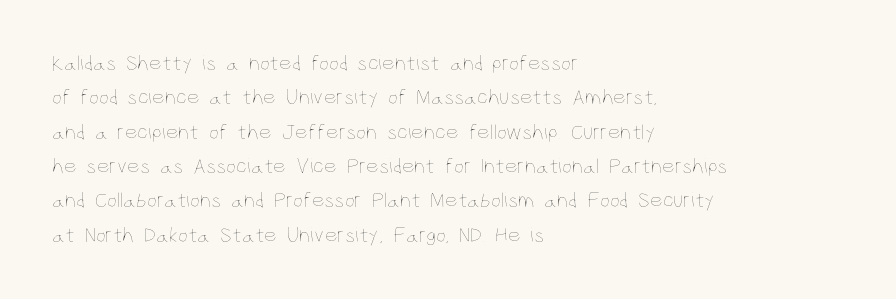
Q: Is the text bold? A: No.
Q: Is the text italic (slanted)? A: No, it is upright.
Q: Is the text underlined? A: No.
Q: How is the paragraph aligned? A: Left-aligned.
Q: Is the spacing between letters normal or unusually wide? A: Normal.
Q: Is the spacing between lines tight, normal or loose? A: Normal.
